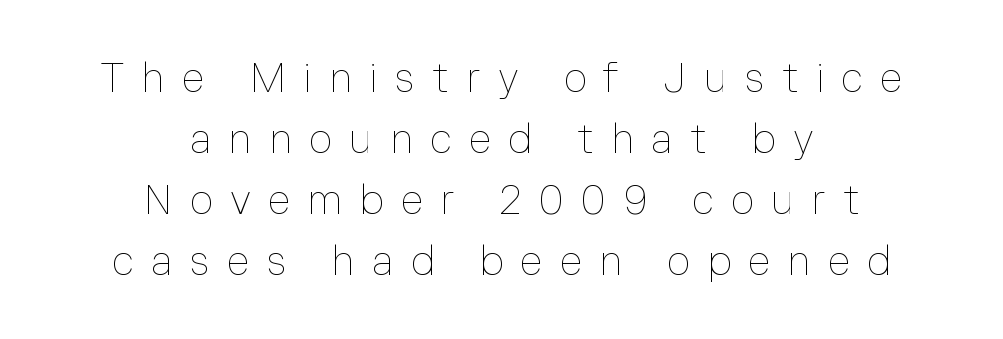
{"italic": "no", "bold": "no", "weight": "thin", "width": "normal", "stroke_contrast": "low", "x_height": "medium", "monospaced": "no", "underline": "no", "align": "center", "line_spacing": "normal", "line_spacing_ratio": 1.49, "letter_spacing": "wide", "letter_spacing_em": 0.42, "glyph_px": 41}
